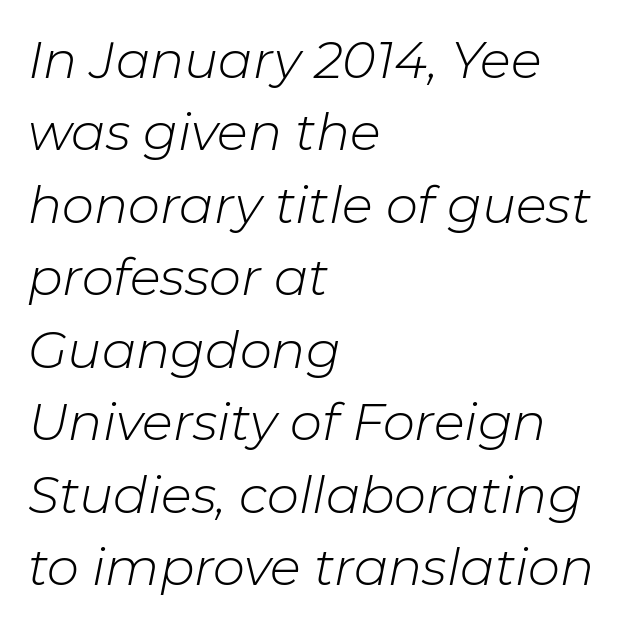
The image shows 51 px light type, italic (leaning right); set left-aligned, normal line spacing (1.42x), normal letter spacing, not underlined; low stroke contrast and a medium x-height.
